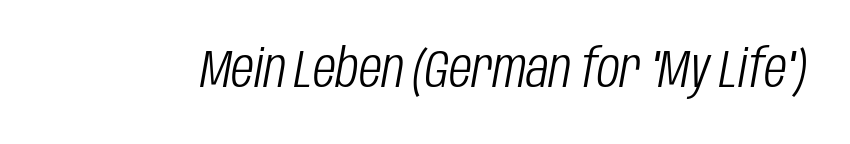
Only glyphs here, with clear space below each row. The rendering keeps characters at their native spacing. The passage shown is not bold in any degree. Character widths vary here, with narrow letters taking less room than wide ones. The typography opts for an oblique posture over an upright one.
